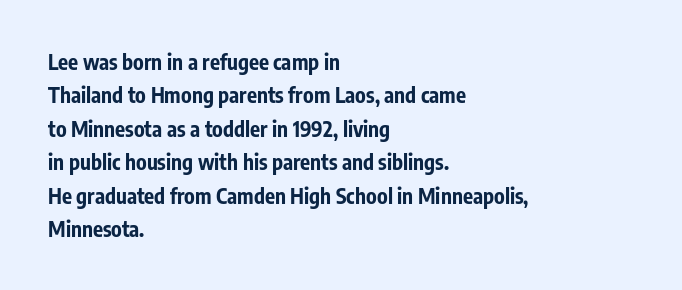
Q: Is the text bold? A: Yes.
Q: Is the text italic (slanted)? A: No, it is upright.
Q: Is the text underlined? A: No.
Q: How is the paragraph aligned? A: Left-aligned.
Q: Is the spacing between letters normal or unusually wide? A: Normal.
Q: Is the spacing between lines tight, normal or loose? A: Normal.
